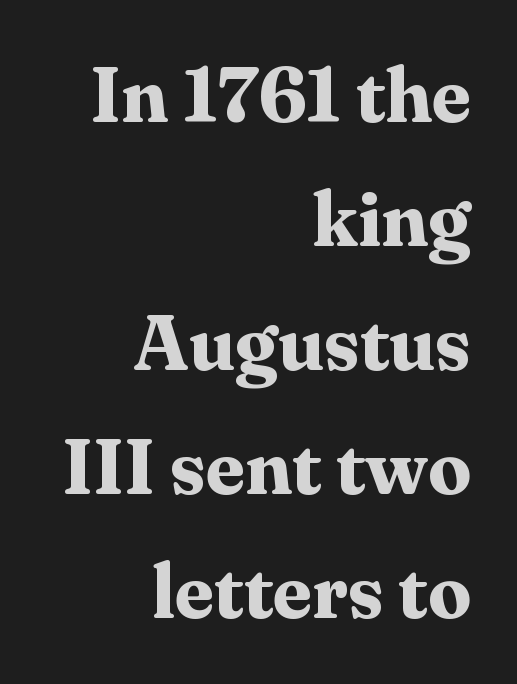
The image shows 77 px bold serif type, upright; set right-aligned, normal line spacing (1.61x), normal letter spacing, not underlined; medium stroke contrast and a medium x-height.
